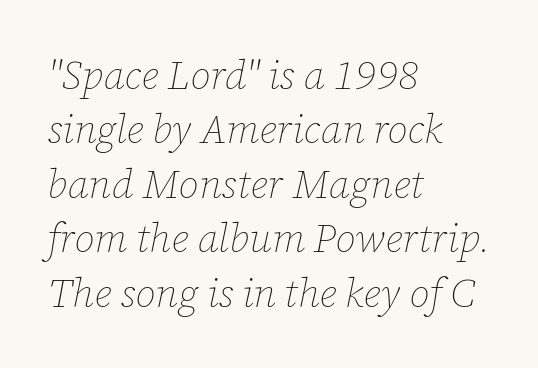
The image shows 40 px thin type, italic (leaning right); set left-aligned, normal line spacing (1.36x), normal letter spacing, not underlined; low stroke contrast and a medium x-height.
